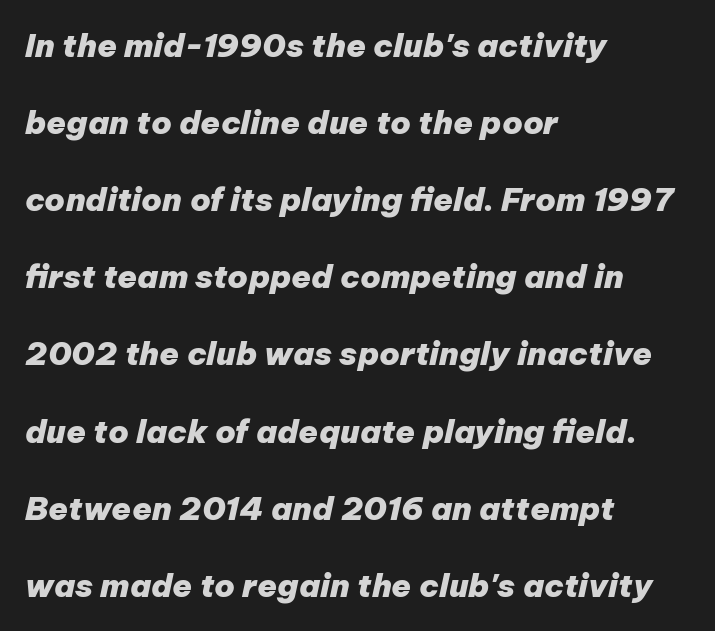
The baseline area is clear. Layout note: lines flush left. These lines keep a tight, regular rhythm from letter to letter. Summary of vertical rhythm: relaxed, with wide interline spacing.
